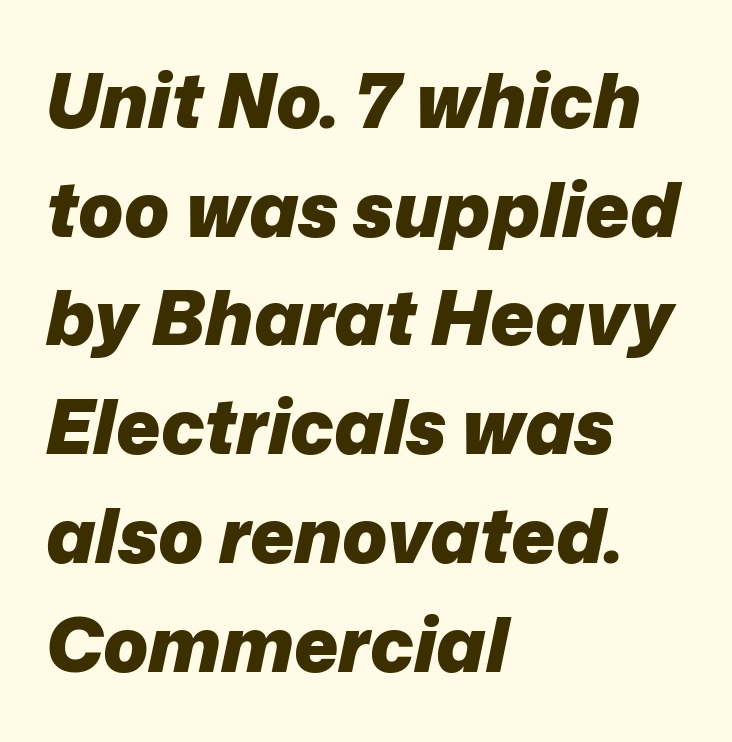
The image shows 75 px heavy type, italic (leaning right); set left-aligned, normal line spacing (1.45x), normal letter spacing, not underlined; low stroke contrast and a medium x-height.
